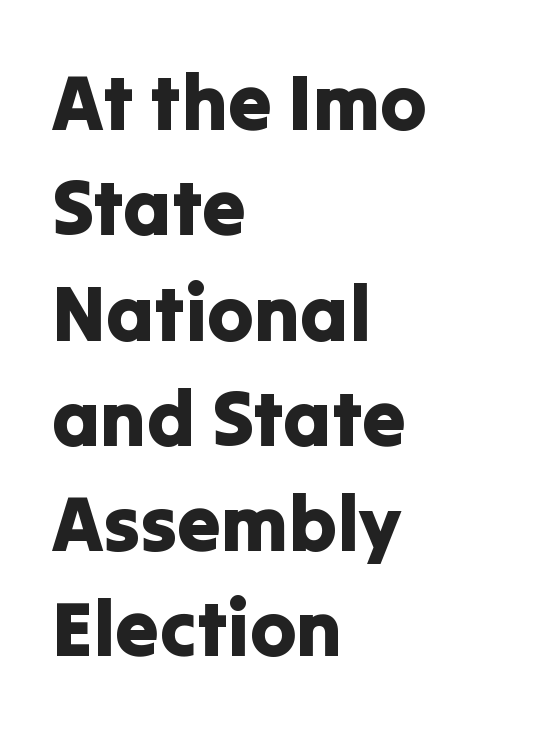
{"serif": "no", "italic": "no", "width": "normal", "stroke_contrast": "low", "x_height": "medium", "monospaced": "no", "underline": "no", "align": "left", "line_spacing": "normal", "line_spacing_ratio": 1.35, "letter_spacing": "normal", "letter_spacing_em": 0.0, "glyph_px": 78}
